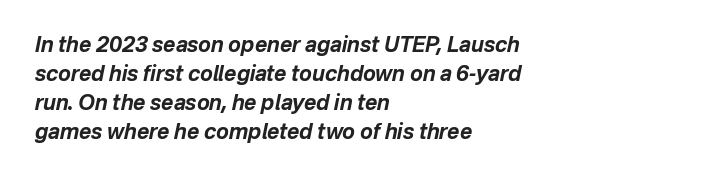
The sample has been set heavy, in full bold. Standard letterfit; no display-style spreading of the glyphs. This is oblique type, the kind used for emphasis or titles. Beneath every word, the page is bare. The passage shown stacks its lines at a standard gap.
